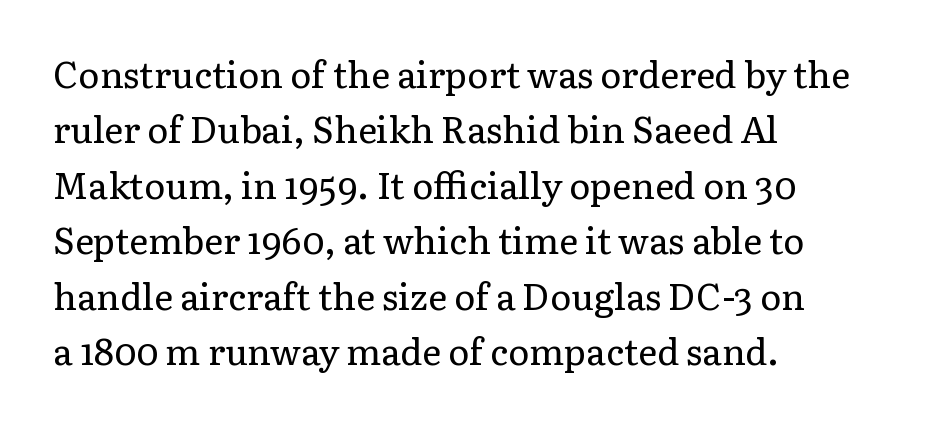
Q: Is the text bold? A: No.
Q: Is the text italic (slanted)? A: No, it is upright.
Q: Is the typeface a serif or a sans-serif typeface? A: Serif.
Q: Is the text underlined? A: No.
Q: How is the paragraph aligned? A: Left-aligned.
Q: Is the spacing between letters normal or unusually wide? A: Normal.
Q: Is the spacing between lines tight, normal or loose? A: Normal.
Q: Width (condensed, normal, or wide)? A: Normal.
Q: Stroke contrast? A: Low.
Q: x-height? A: Medium.
Q: Monospaced? A: No.
